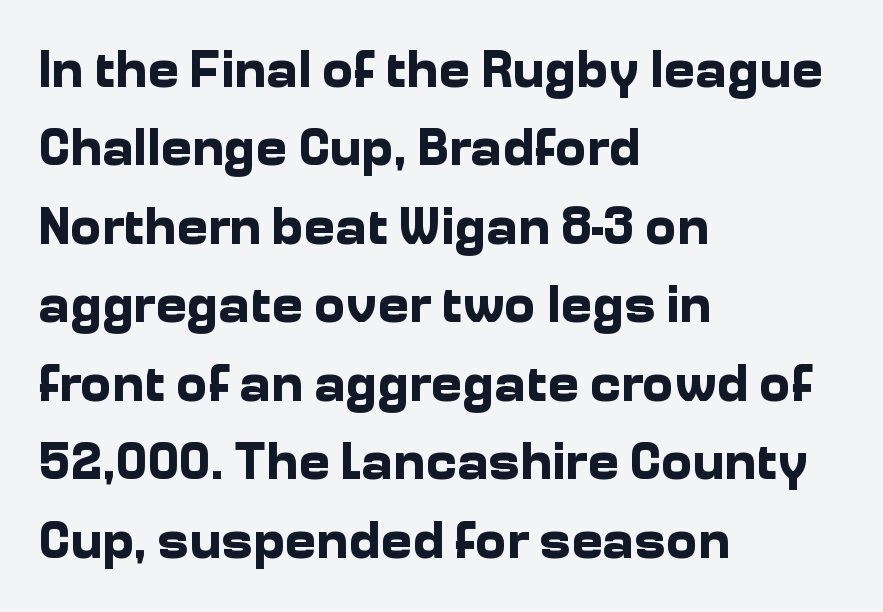
{"serif": "no", "italic": "no", "bold": "yes", "weight": "bold", "width": "normal", "stroke_contrast": "low", "x_height": "medium", "monospaced": "no", "underline": "no", "align": "left", "line_spacing": "normal", "line_spacing_ratio": 1.48, "letter_spacing": "normal", "letter_spacing_em": 0.0, "glyph_px": 53}
